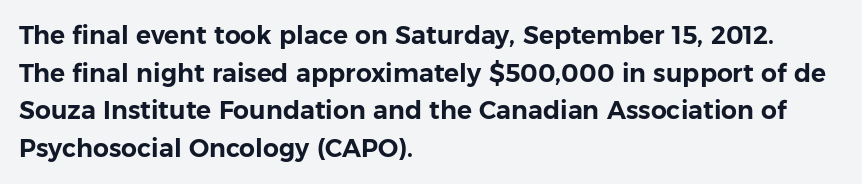
{"italic": "no", "underline": "no", "align": "left", "line_spacing": "normal", "line_spacing_ratio": 1.51, "letter_spacing": "normal", "letter_spacing_em": 0.0, "glyph_px": 25}
